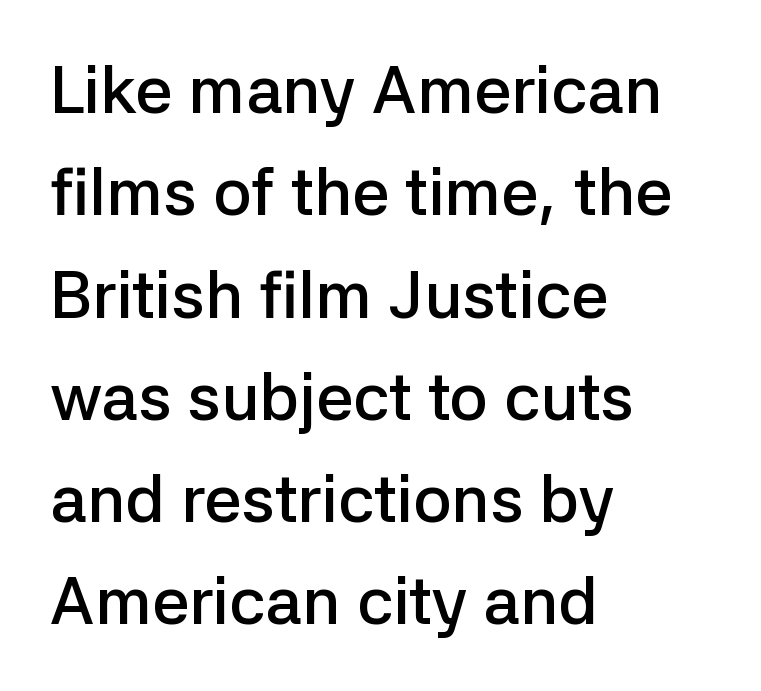
The image shows 66 px semibold sans-serif type, upright; set left-aligned, normal line spacing (1.55x), normal letter spacing, not underlined; low stroke contrast and a medium x-height.
